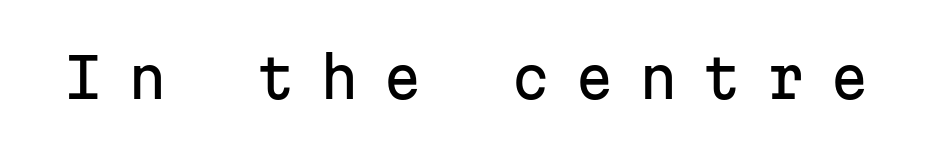
Q: Is the text italic (slanted)? A: No, it is upright.
Q: Is the typeface a serif or a sans-serif typeface? A: Sans-serif.
Q: Is the text underlined? A: No.
Q: Is the spacing between letters normal or unusually wide? A: Unusually wide.
Q: Width (condensed, normal, or wide)? A: Normal.
Q: Stroke contrast? A: Low.
Q: x-height? A: Medium.
Q: Monospaced? A: Yes.
